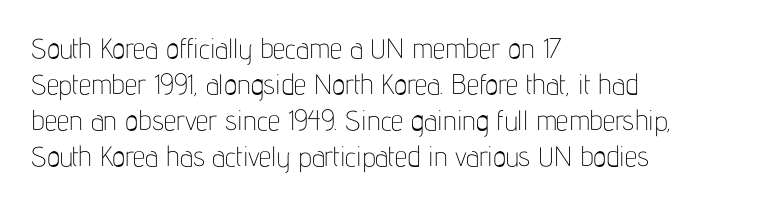
The image shows 28 px thin, condensed sans-serif type, upright; set left-aligned, normal line spacing (1.28x), normal letter spacing, not underlined; low stroke contrast and a medium x-height.
